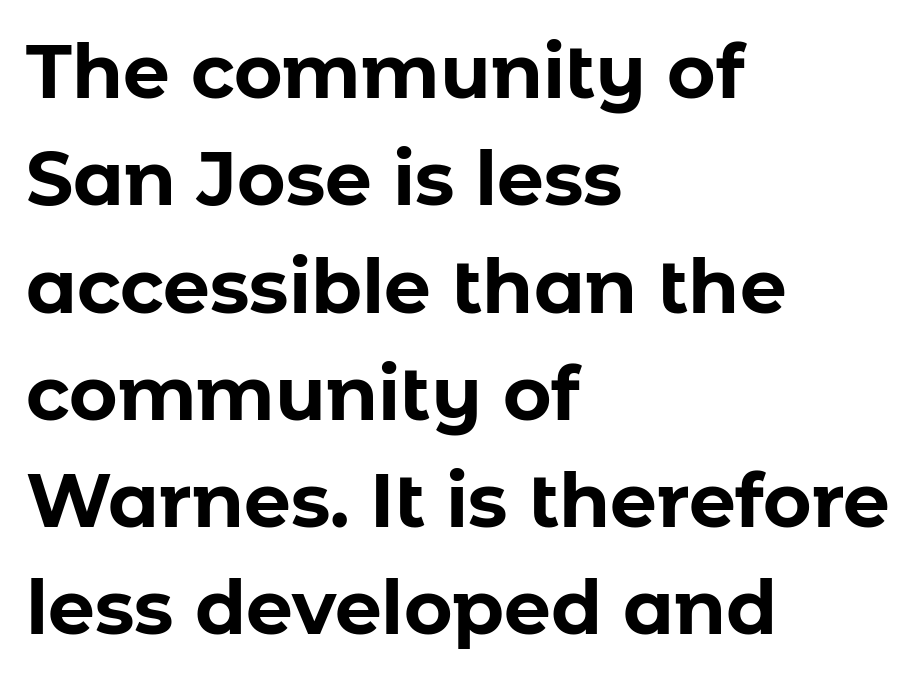
The leading is moderate, giving the passage an even texture. Is this a fixed-width face? No — the glyphs have proportional, varying widths. Here the glyphs are tracked normally, forming tight word shapes. Clear beneath every line of the passage.
